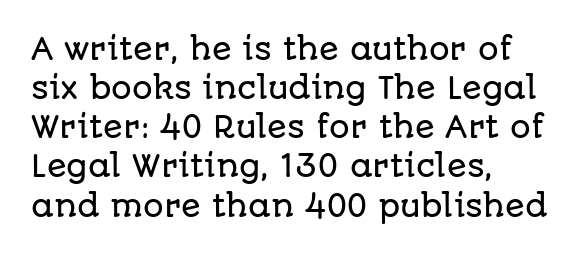
The image shows 29 px sans-serif type, upright; set left-aligned, normal line spacing (1.35x), normal letter spacing, not underlined; low stroke contrast and a large x-height.
